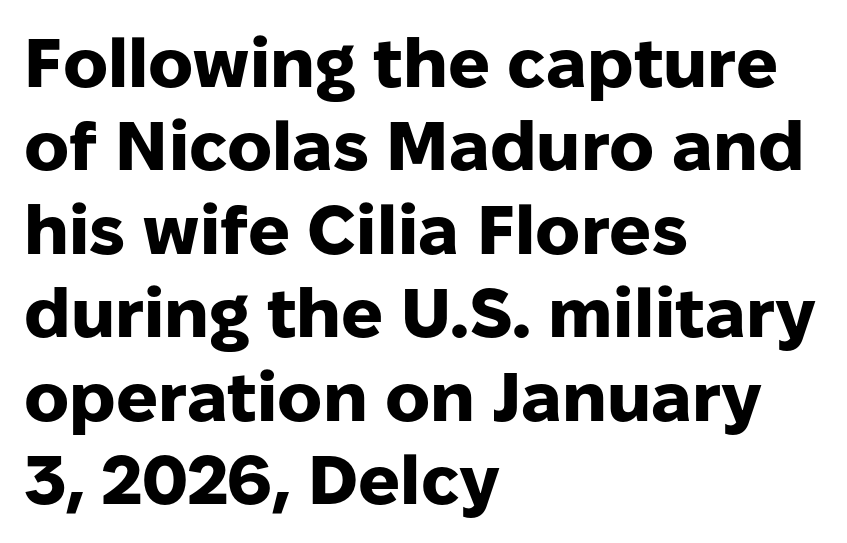
{"serif": "no", "italic": "no", "bold": "yes", "weight": "heavy", "width": "normal", "stroke_contrast": "low", "x_height": "medium", "monospaced": "no", "underline": "no", "align": "left", "line_spacing_ratio": 1.21, "letter_spacing": "normal", "letter_spacing_em": 0.0, "glyph_px": 69}
